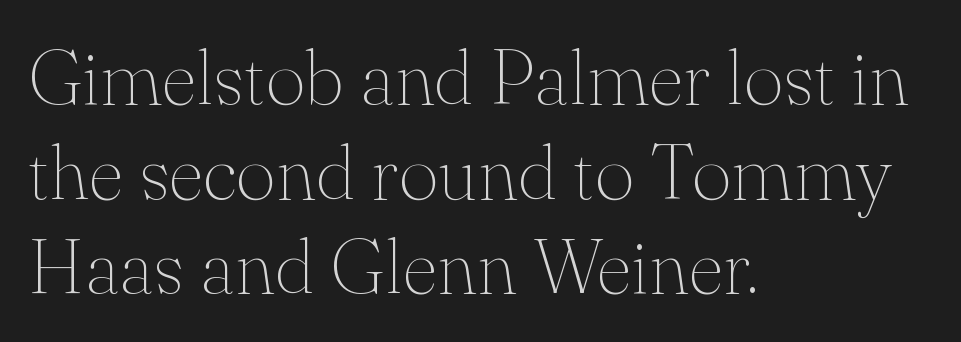
This is roman type, the default non-slanted kind. Do the characters align in a grid? No, the font is proportional. Weight: in the light-to-regular range. The passage is arranged the way most books set body copy — flush left. Lines of text with bare space underneath.
